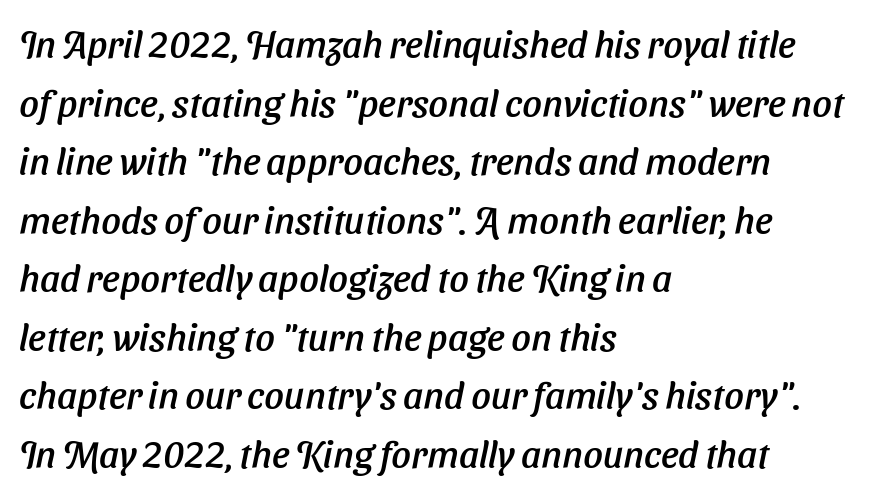
{"width": "normal", "stroke_contrast": "low", "x_height": "medium", "monospaced": "no", "underline": "no", "align": "left", "line_spacing": "normal", "line_spacing_ratio": 1.54, "letter_spacing": "normal", "letter_spacing_em": 0.0, "glyph_px": 38}
